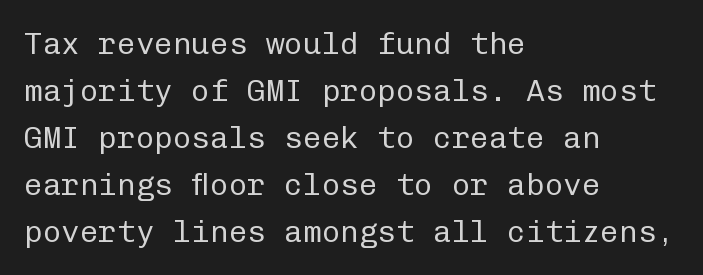
Q: Is the text bold? A: No.
Q: Is the text italic (slanted)? A: No, it is upright.
Q: Is the typeface a serif or a sans-serif typeface? A: Sans-serif.
Q: Is the text underlined? A: No.
Q: How is the paragraph aligned? A: Left-aligned.
Q: Is the spacing between letters normal or unusually wide? A: Normal.
Q: Is the spacing between lines tight, normal or loose? A: Normal.
Q: Width (condensed, normal, or wide)? A: Normal.
Q: Stroke contrast? A: Low.
Q: x-height? A: Medium.
Q: Monospaced? A: Yes.
